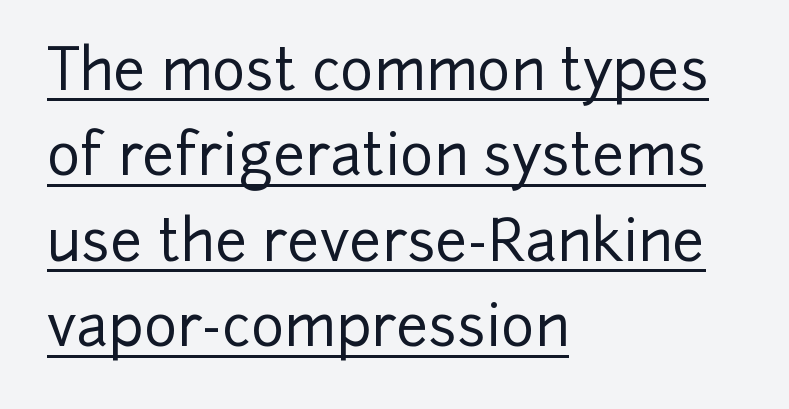
{"serif": "no", "italic": "no", "width": "normal", "stroke_contrast": "low", "x_height": "medium", "monospaced": "no", "underline": "yes", "align": "left", "line_spacing": "normal", "line_spacing_ratio": 1.5, "letter_spacing": "normal", "letter_spacing_em": 0.0, "glyph_px": 57}
